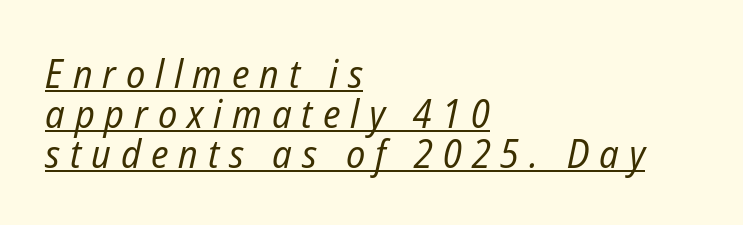
Q: Is the text bold? A: No.
Q: Is the text italic (slanted)? A: Yes, it leans right by about 12 degrees.
Q: Is the text underlined? A: Yes.
Q: How is the paragraph aligned? A: Left-aligned.
Q: Is the spacing between letters normal or unusually wide? A: Unusually wide.
Q: Is the spacing between lines tight, normal or loose? A: Tight.
Q: Width (condensed, normal, or wide)? A: Condensed.
Q: Stroke contrast? A: Low.
Q: x-height? A: Medium.
Q: Monospaced? A: No.
